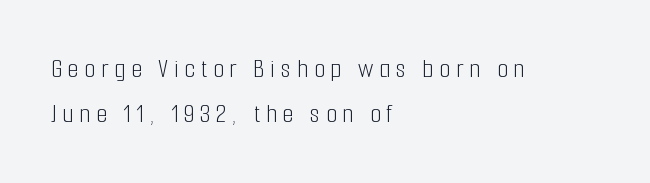
Counters stay open thanks to moderate or lighter strokes. The horizontal fit of the characters is loose and conspicuously gappy. Regarding leading, the lines here are spaced in the standard way. The lettering holds an erect, upright posture throughout. The compositor pushed each line to the left boundary.
